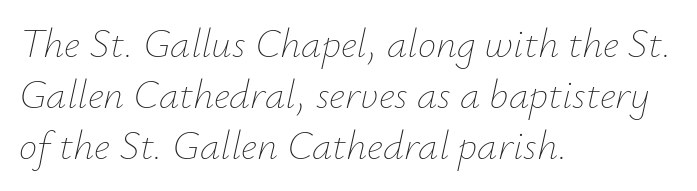
Does extra space separate the letters? No, they use regular spacing. The space between consecutive lines is moderate. Style check: oblique. Visually the block forms a straight wall on the left and a jagged coastline on the right.
